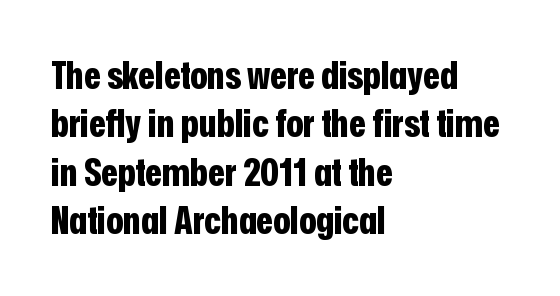
{"serif": "no", "italic": "no", "bold": "yes", "weight": "bold", "width": "condensed", "stroke_contrast": "low", "x_height": "medium", "monospaced": "no", "underline": "no", "align": "left", "line_spacing_ratio": 1.24, "letter_spacing": "normal", "letter_spacing_em": 0.0, "glyph_px": 39}
